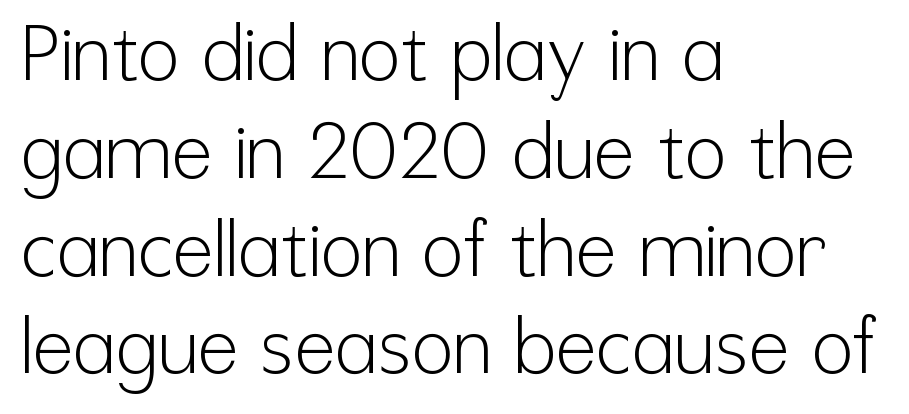
Plain, unruled lines of type. Leading: standard. No letter is thick-stroked: the sample isn't bold. The ragged edge is on the right, which tells us the setting is flush left.
